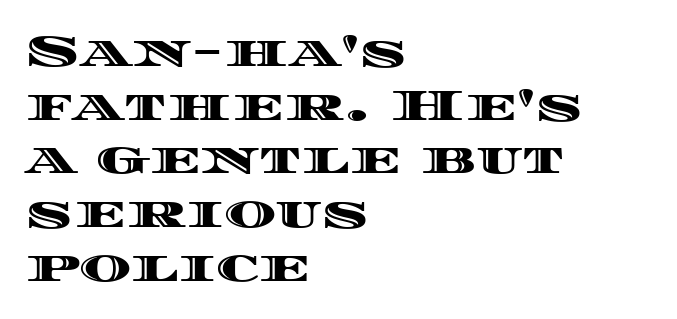
{"italic": "no", "width": "wide", "x_height": "large", "monospaced": "no", "underline": "no", "align": "left", "line_spacing_ratio": 1.22, "letter_spacing": "normal", "letter_spacing_em": 0.0, "glyph_px": 44}
